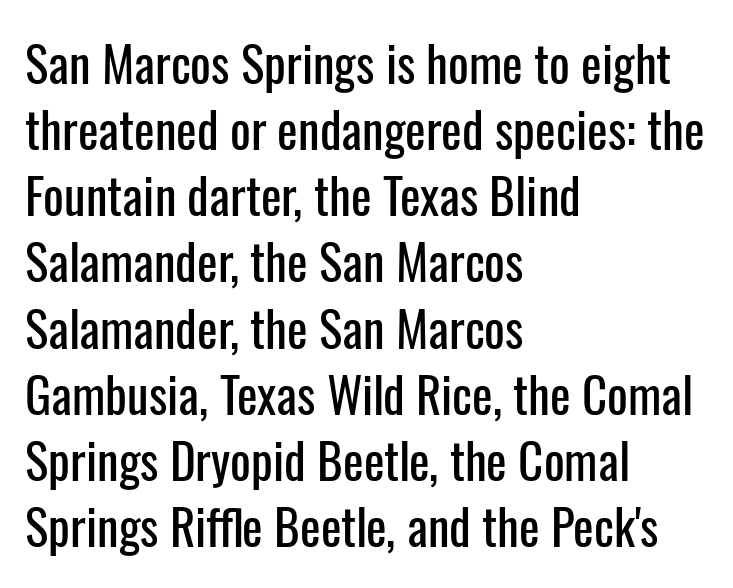
{"serif": "no", "italic": "no", "width": "condensed", "stroke_contrast": "low", "x_height": "medium", "monospaced": "no", "underline": "no", "align": "left", "line_spacing": "normal", "line_spacing_ratio": 1.35, "letter_spacing": "normal", "letter_spacing_em": 0.0, "glyph_px": 49}
